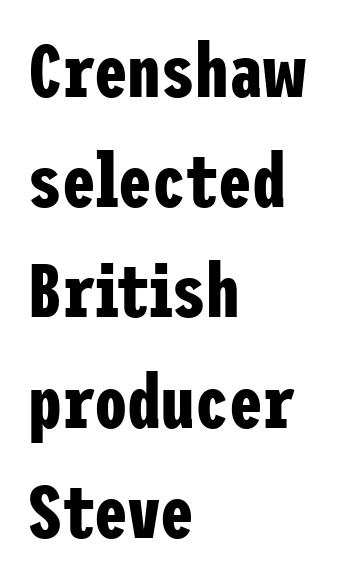
These lines sit exactly where default settings would place them. The typography opts for an upright posture over an oblique one. Tracking here is standard; glyphs follow each other at the usual distance. Typeset ragged right — the left edge is the straight one. Chunky letters — that's bold for sure. The designer went with a sans here, leaving each stem footless.
